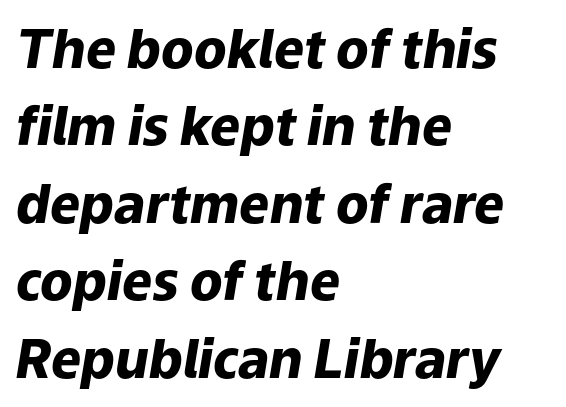
Q: Is the text bold? A: Yes.
Q: Is the text italic (slanted)? A: Yes, it leans right by about 9 degrees.
Q: Is the text underlined? A: No.
Q: How is the paragraph aligned? A: Left-aligned.
Q: Is the spacing between letters normal or unusually wide? A: Normal.
Q: Is the spacing between lines tight, normal or loose? A: Normal.
Q: Width (condensed, normal, or wide)? A: Normal.
Q: Stroke contrast? A: Low.
Q: x-height? A: Medium.
Q: Monospaced? A: No.
